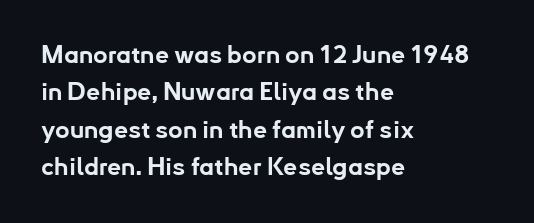
The image shows 25 px bold type, upright; set left-aligned, normal line spacing (1.5x), normal letter spacing, not underlined.
